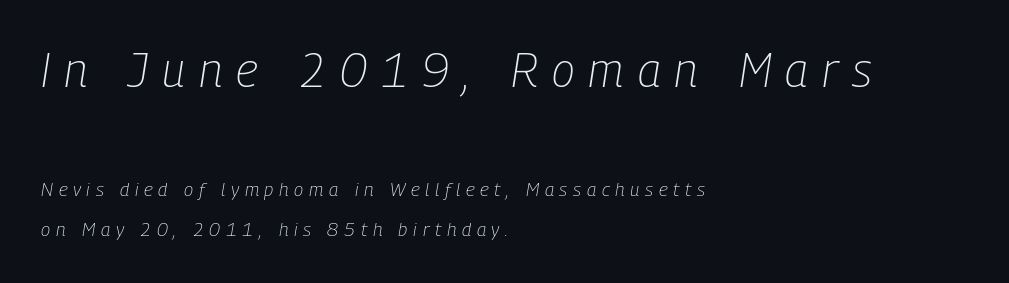
Regarding leading, the lines here are spaced well apart. The letterforms stand isolated, each surrounded by extra space. Bare-footed words on every line. You could not count columns in this text — the font is proportionally spaced. The glyphs look as if they've been sheared to an angle.
